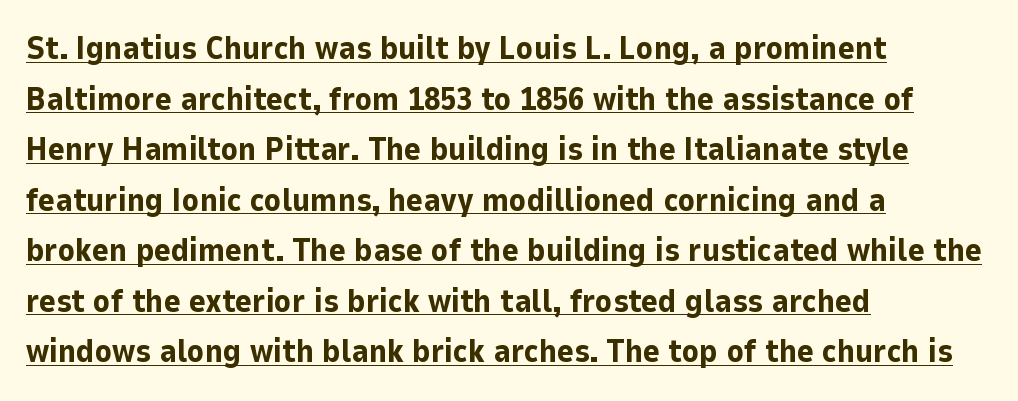
Q: Is the text bold? A: Yes.
Q: Is the text italic (slanted)? A: No, it is upright.
Q: Is the typeface a serif or a sans-serif typeface? A: Sans-serif.
Q: Is the text underlined? A: Yes.
Q: How is the paragraph aligned? A: Left-aligned.
Q: Is the spacing between letters normal or unusually wide? A: Normal.
Q: Is the spacing between lines tight, normal or loose? A: Normal.
Q: Width (condensed, normal, or wide)? A: Normal.
Q: Stroke contrast? A: Low.
Q: x-height? A: Medium.
Q: Monospaced? A: No.
